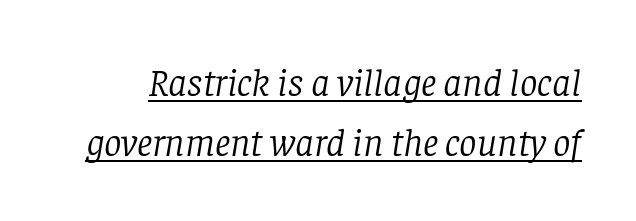
{"serif": "yes", "italic": "yes", "lean": "right", "slant_degrees": 8, "bold": "no", "weight": "light", "width": "normal", "stroke_contrast": "low", "x_height": "large", "monospaced": "no", "underline": "yes", "line_spacing": "normal", "line_spacing_ratio": 1.54, "letter_spacing": "normal", "letter_spacing_em": 0.0, "glyph_px": 39}
